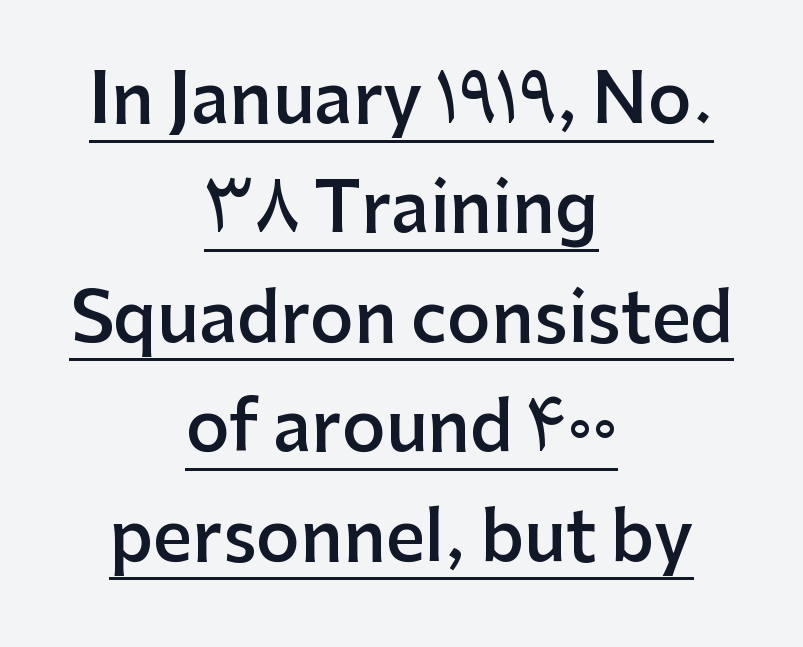
{"serif": "no", "italic": "no", "bold": "semi", "weight": "semibold", "width": "normal", "stroke_contrast": "low", "x_height": "medium", "monospaced": "no", "underline": "yes", "align": "center", "line_spacing": "normal", "line_spacing_ratio": 1.61, "letter_spacing": "normal", "letter_spacing_em": 0.0, "glyph_px": 68}
